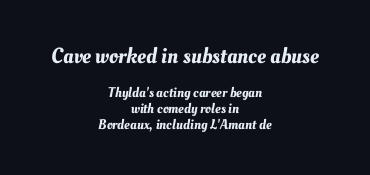
{"underline": "no", "align": "center", "line_spacing": "tight", "line_spacing_ratio": 1.12, "letter_spacing": "normal", "letter_spacing_em": 0.0, "larger_block": "first", "size_ratio": 1.57, "glyph_px": 22}
